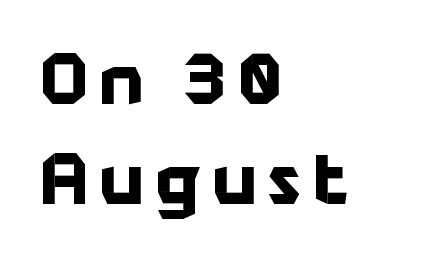
The image shows 71 px bold sans-serif type, upright; set left-aligned, normal line spacing (1.41x), not underlined; low stroke contrast and a medium x-height.
